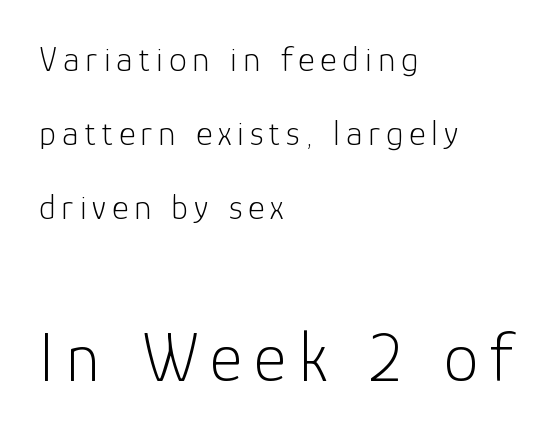
These lines are rendered in a variable-pitch font. Rendered with straight, roman letterforms. Grotesque or geometric, the face here clearly has no serifs. The rendering anchors every line to the left-hand side. Interline gaps are noticeably wide in this sample. Nothing heavy about these letters — not bold at all.
